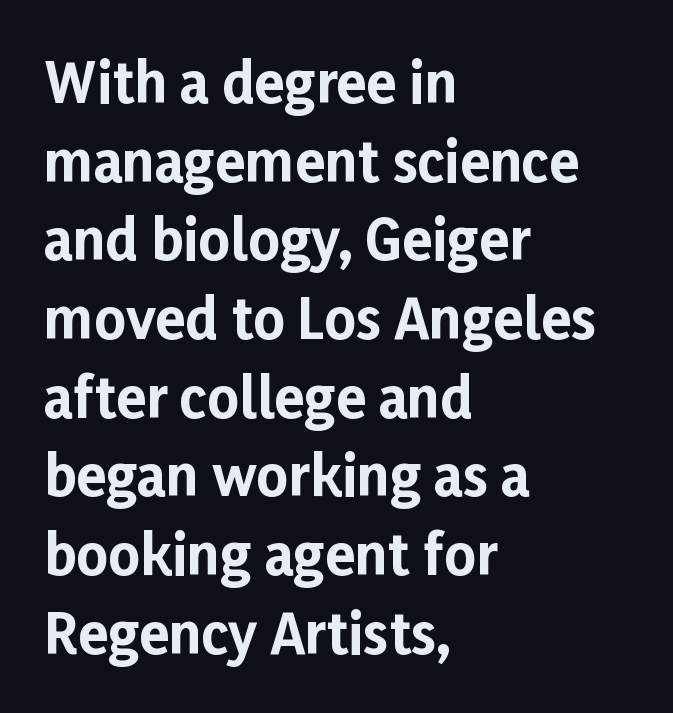
The image shows 55 px bold sans-serif type, upright; set left-aligned, normal line spacing (1.43x), normal letter spacing, not underlined; low stroke contrast and a medium x-height.
